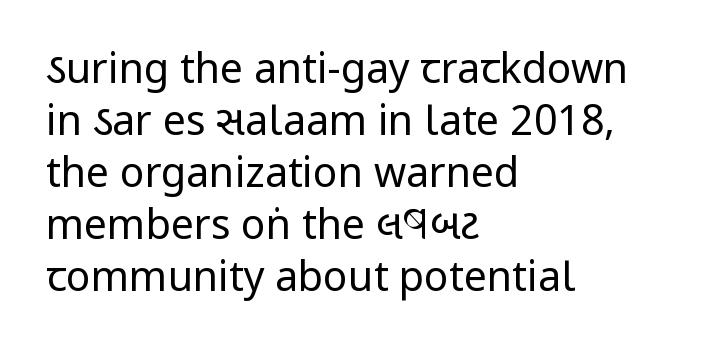
This sample is left-justified, so line endings fall wherever the words run out. Observe the absence of serifs on each vertical stroke in this sample. You could call the tracking neutral — neither tight nor loose. This sample has the flowing, uneven cadence of proportional lettering. The typeface has the unassuming heft of standard copy or less.
